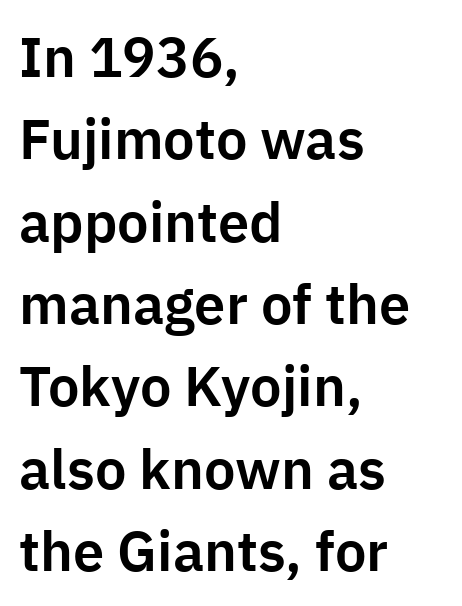
Line spacing here is normal. Visually the block forms a straight wall on the left and a jagged coastline on the right. The gaps between neighbouring characters are ordinary and unremarkable. This is roman type, the default non-slanted kind.
